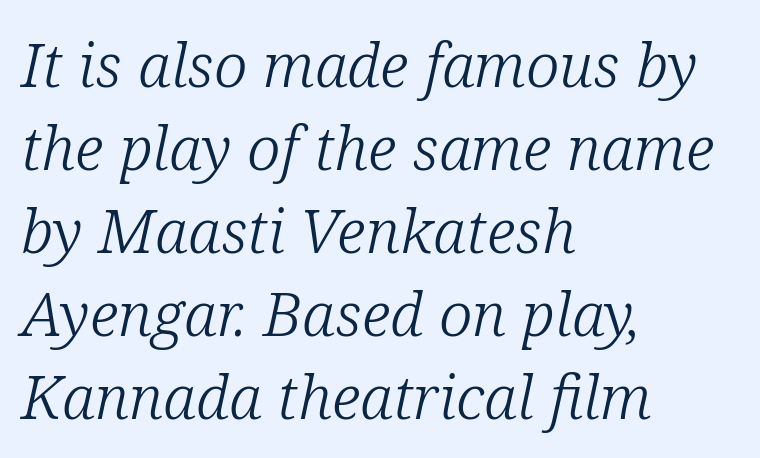
Q: Is the text bold? A: No.
Q: Is the text italic (slanted)? A: Yes, it leans right by about 12 degrees.
Q: Is the typeface a serif or a sans-serif typeface? A: Serif.
Q: Is the text underlined? A: No.
Q: How is the paragraph aligned? A: Left-aligned.
Q: Is the spacing between letters normal or unusually wide? A: Normal.
Q: Is the spacing between lines tight, normal or loose? A: Normal.
Q: Width (condensed, normal, or wide)? A: Normal.
Q: Stroke contrast? A: Low.
Q: x-height? A: Medium.
Q: Monospaced? A: No.
